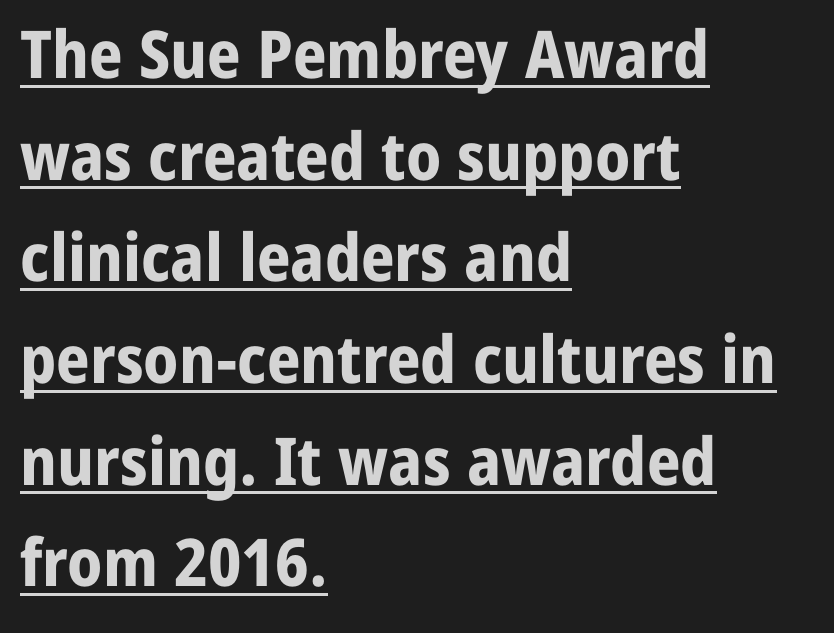
Compared with typical body copy, the letter spacing here is the same. Plenty of ink on the page — the face is bold. Is there much room between lines? A standard amount, neither cramped nor airy. One-word summary of the alignment: left.
